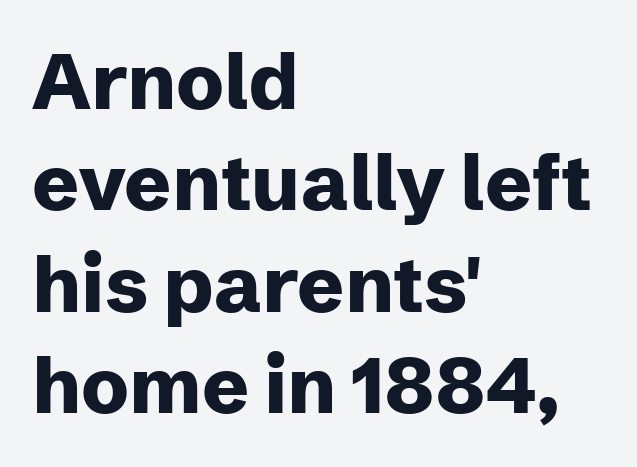
The image shows 78 px heavy sans-serif type, upright; set left-aligned, normal line spacing (1.3x), normal letter spacing, not underlined; low stroke contrast and a medium x-height.
